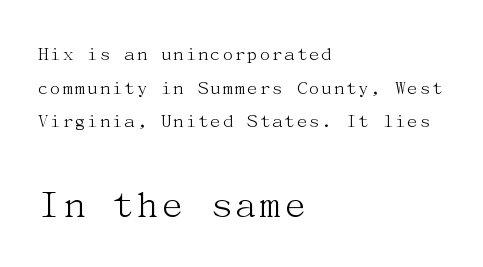
{"serif": "yes", "italic": "no", "bold": "no", "weight": "light", "width": "normal", "stroke_contrast": "medium", "x_height": "medium", "underline": "no", "align": "left", "line_spacing": "normal", "line_spacing_ratio": 1.6, "letter_spacing": "normal", "letter_spacing_em": 0.0, "larger_block": "second", "size_ratio": 2.0, "glyph_px": 42}
